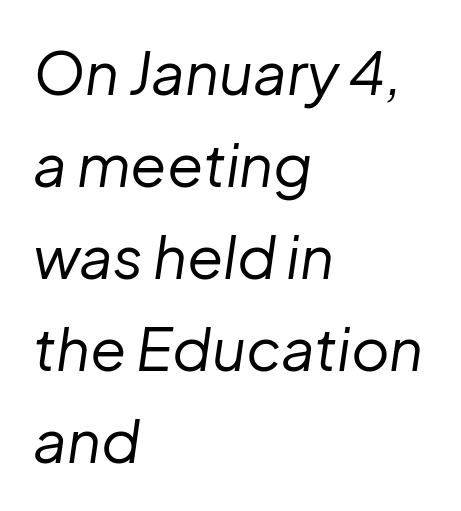
{"italic": "yes", "lean": "right", "slant_degrees": 8, "bold": "no", "weight": "regular", "width": "normal", "stroke_contrast": "low", "x_height": "medium", "monospaced": "no", "underline": "no", "align": "left", "line_spacing": "normal", "line_spacing_ratio": 1.56, "letter_spacing": "normal", "letter_spacing_em": 0.0, "glyph_px": 59}
